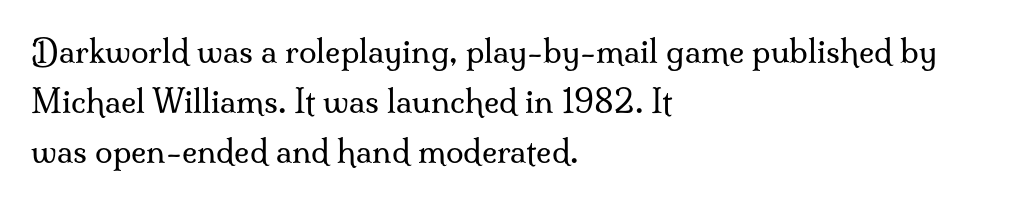
Is this a sans? No — the strokes have serifs. The passage shown has conventional tracking throughout. Each stroke keeps to a modest, everyday thickness or less. Notice how descenders clear the ascenders below comfortably — that's standard leading.
